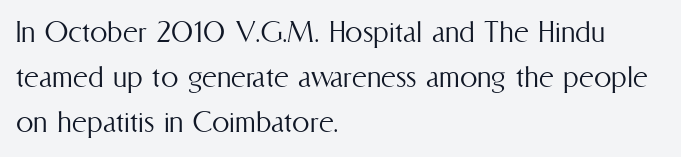
{"italic": "no", "bold": "no", "weight": "light", "width": "condensed", "stroke_contrast": "medium", "x_height": "medium", "monospaced": "no", "underline": "no", "align": "left", "line_spacing": "normal", "line_spacing_ratio": 1.29, "letter_spacing": "normal", "letter_spacing_em": 0.0, "glyph_px": 35}
